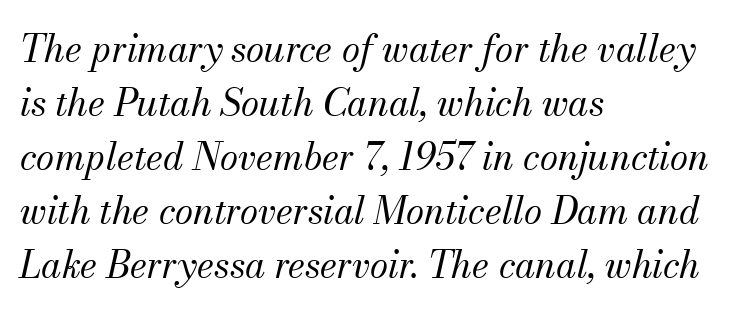
The image shows 37 px regular-weight serif type, italic (leaning right); set left-aligned, normal line spacing (1.46x), normal letter spacing, not underlined; medium stroke contrast and a small x-height.
